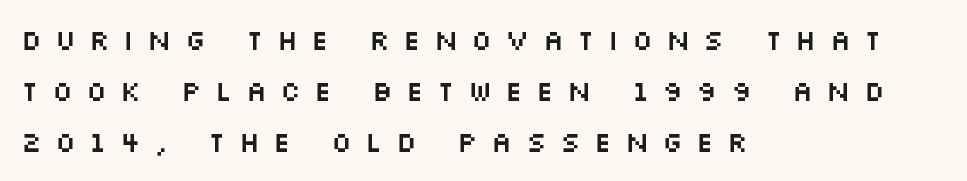
The image shows 28 px wide sans-serif type, upright; set left-aligned, line spacing 1.83x, unusually wide letter spacing (+0.47 em), not underlined; medium stroke contrast and a large x-height.
